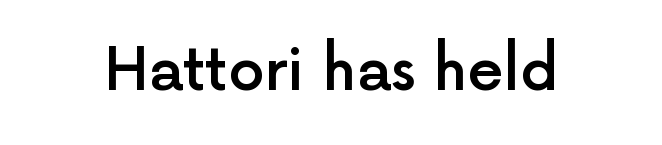
The image shows 58 px semibold sans-serif type, upright; set normal letter spacing, not underlined; a medium x-height.
